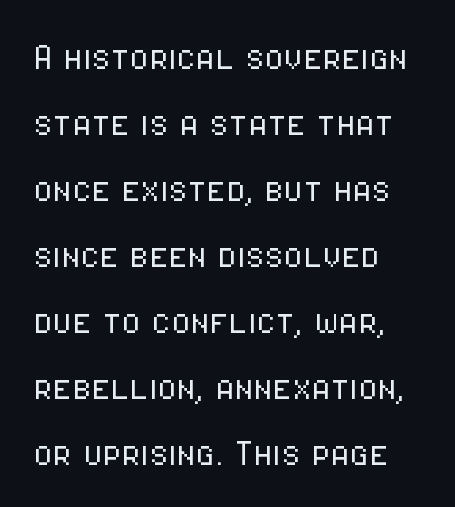
Q: Is the text bold? A: No.
Q: Is the text italic (slanted)? A: No, it is upright.
Q: Is the typeface a serif or a sans-serif typeface? A: Sans-serif.
Q: Is the text underlined? A: No.
Q: How is the paragraph aligned? A: Left-aligned.
Q: Is the spacing between letters normal or unusually wide? A: Normal.
Q: Is the spacing between lines tight, normal or loose? A: Normal.
Q: Width (condensed, normal, or wide)? A: Condensed.
Q: Stroke contrast? A: Low.
Q: x-height? A: Medium.
Q: Monospaced? A: No.
